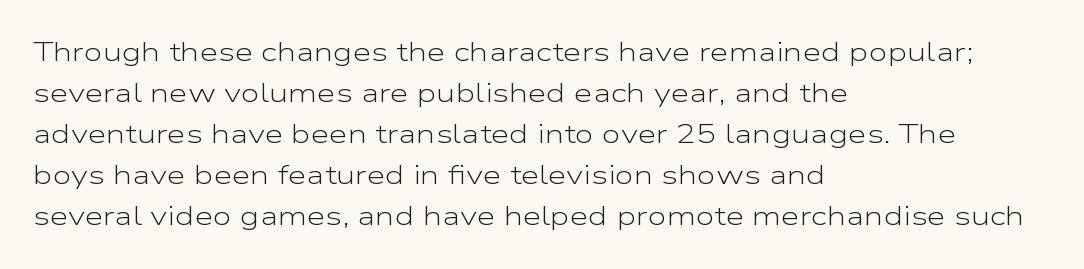
Q: Is the text bold? A: No.
Q: Is the text italic (slanted)? A: No, it is upright.
Q: Is the text underlined? A: No.
Q: How is the paragraph aligned? A: Left-aligned.
Q: Is the spacing between letters normal or unusually wide? A: Normal.
Q: Is the spacing between lines tight, normal or loose? A: Normal.
